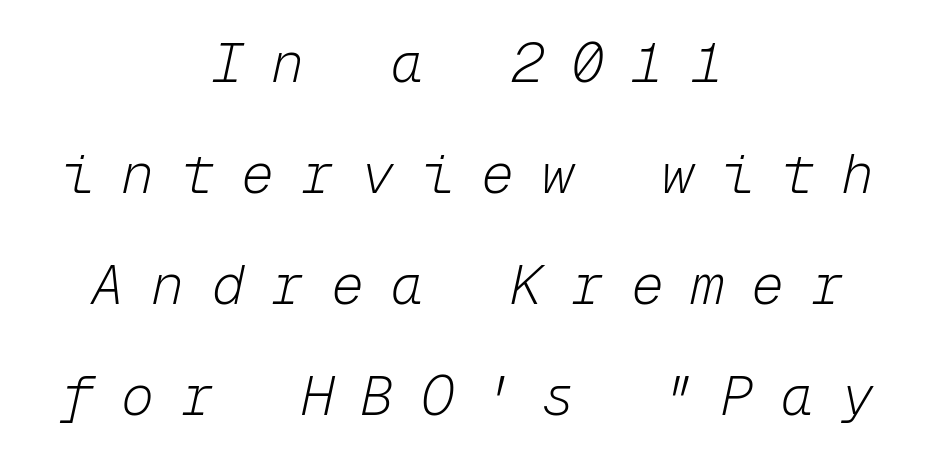
{"italic": "yes", "lean": "right", "slant_degrees": 12, "bold": "no", "weight": "light", "width": "normal", "stroke_contrast": "low", "x_height": "medium", "monospaced": "yes", "underline": "no", "align": "center", "line_spacing": "loose", "line_spacing_ratio": 2.02, "letter_spacing": "wide", "letter_spacing_em": 0.49, "glyph_px": 55}
